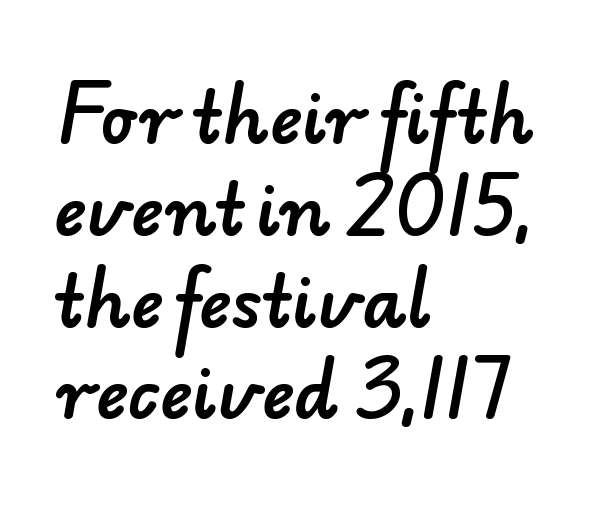
Q: Is the typeface a serif or a sans-serif typeface? A: Sans-serif.
Q: Is the text underlined? A: No.
Q: How is the paragraph aligned? A: Left-aligned.
Q: Is the spacing between letters normal or unusually wide? A: Normal.
Q: Is the spacing between lines tight, normal or loose? A: Normal.
Q: Width (condensed, normal, or wide)? A: Normal.
Q: Stroke contrast? A: Low.
Q: x-height? A: Small.
Q: Monospaced? A: No.
